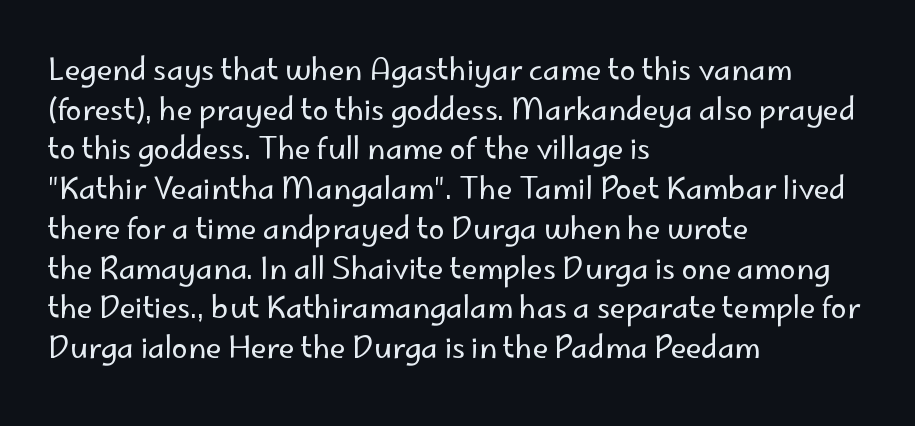
{"serif": "no", "italic": "no", "bold": "no", "weight": "regular", "width": "normal", "stroke_contrast": "low", "x_height": "small", "monospaced": "no", "underline": "no", "align": "left", "line_spacing": "normal", "line_spacing_ratio": 1.37, "letter_spacing": "normal", "letter_spacing_em": 0.0, "glyph_px": 29}
